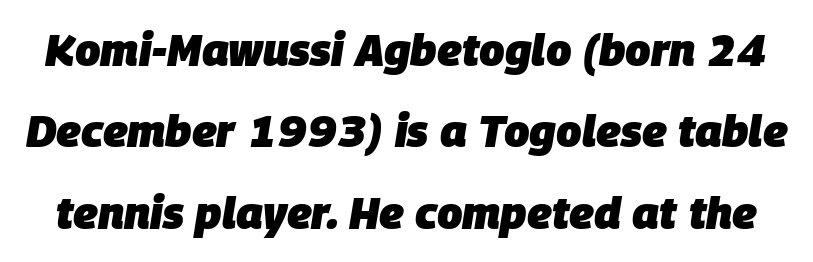
Q: Is the text bold? A: Yes.
Q: Is the text italic (slanted)? A: Yes, it leans right by about 9 degrees.
Q: Is the text underlined? A: No.
Q: Is the spacing between letters normal or unusually wide? A: Normal.
Q: Width (condensed, normal, or wide)? A: Normal.
Q: Stroke contrast? A: Low.
Q: x-height? A: Large.
Q: Monospaced? A: No.
